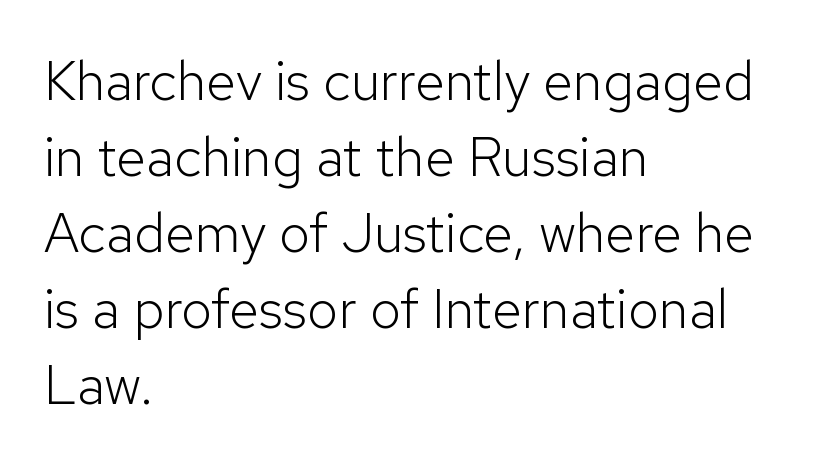
Q: Is the text bold? A: No.
Q: Is the text italic (slanted)? A: No, it is upright.
Q: Is the typeface a serif or a sans-serif typeface? A: Sans-serif.
Q: Is the text underlined? A: No.
Q: How is the paragraph aligned? A: Left-aligned.
Q: Is the spacing between letters normal or unusually wide? A: Normal.
Q: Is the spacing between lines tight, normal or loose? A: Normal.
Q: Width (condensed, normal, or wide)? A: Normal.
Q: Stroke contrast? A: Low.
Q: x-height? A: Medium.
Q: Monospaced? A: No.
